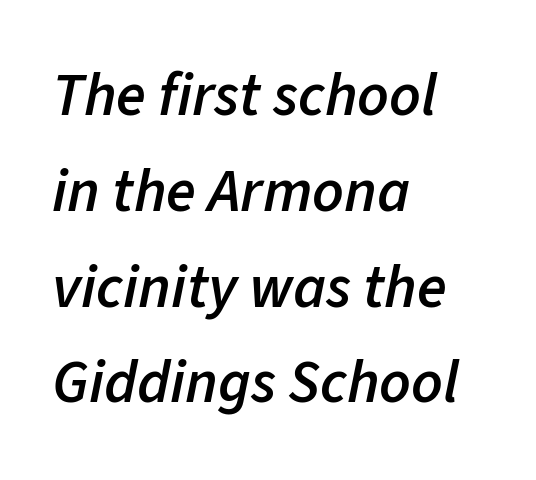
The image shows 61 px semibold type, italic (leaning right); set left-aligned, normal line spacing (1.57x), normal letter spacing, not underlined; low stroke contrast and a medium x-height.
